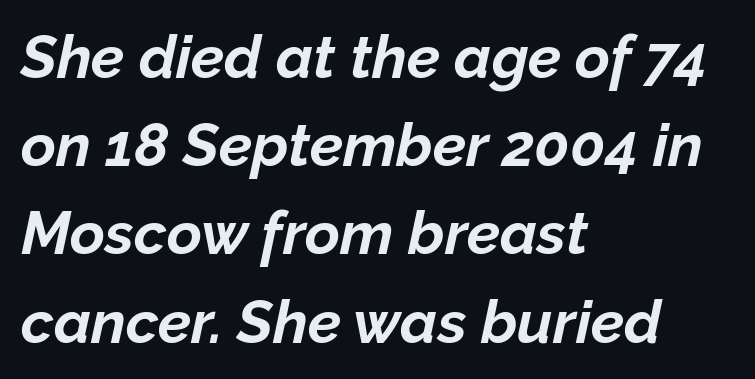
The axis of the letterforms is tilted away from vertical. Unmarked baselines from the first word to the last. Here the designer chose a conventional face with non-uniform glyph widths. The rendering uses a moderate line-height, typical for paragraphs. How are the letters spaced? Ordinarily, with no added tracking. Every letter is thick-stroked: bold, no question.
